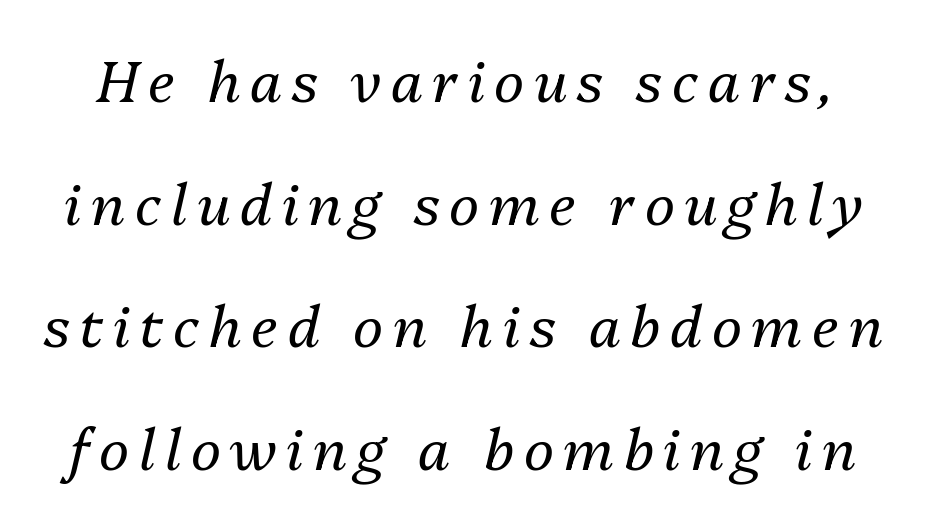
Line spacing here is loose. Heaviness? Minimal to ordinary, like unemphasized prose. Each letter keeps its own natural width here, so spacing adapts to shape. Yep, that's italic — everything's leaning. The zone under the glyphs is completely vacant.
